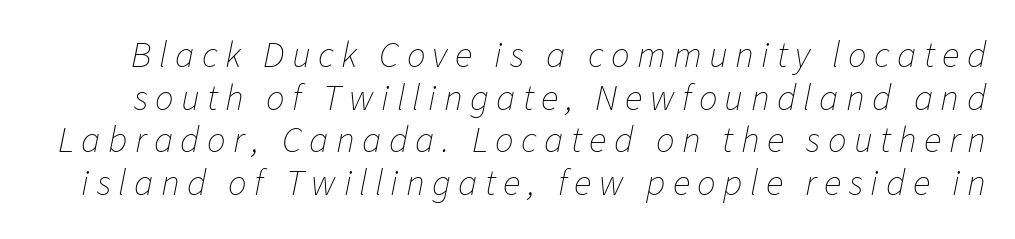
{"italic": "yes", "lean": "right", "slant_degrees": 11, "bold": "no", "weight": "thin", "width": "normal", "stroke_contrast": "low", "x_height": "medium", "monospaced": "no", "underline": "no", "line_spacing": "tight", "line_spacing_ratio": 1.15, "letter_spacing": "wide", "letter_spacing_em": 0.2, "glyph_px": 37}
